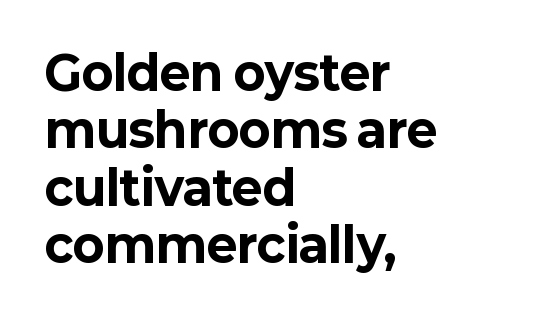
If you drew a ruler down the left edge, every line would touch it. Only glyphs here, with clear space below each row. Notice how the stems are strictly vertical — no italics here. What weight is shown? A full bold with thick strokes. Is this a sans? Yes — the strokes have no serifs. You could not count columns in this text — the font is proportionally spaced.
